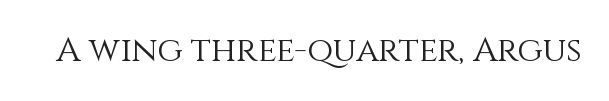
The image shows 34 px light type, upright; set normal letter spacing, not underlined; a large x-height.
